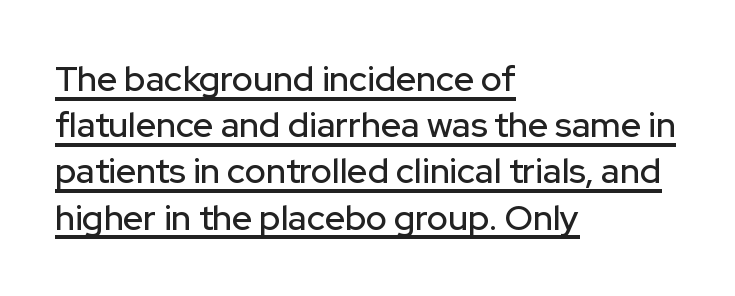
Q: Is the text italic (slanted)? A: No, it is upright.
Q: Is the typeface a serif or a sans-serif typeface? A: Sans-serif.
Q: Is the text underlined? A: Yes.
Q: How is the paragraph aligned? A: Left-aligned.
Q: Is the spacing between letters normal or unusually wide? A: Normal.
Q: Is the spacing between lines tight, normal or loose? A: Normal.
Q: Width (condensed, normal, or wide)? A: Normal.
Q: Stroke contrast? A: Low.
Q: x-height? A: Medium.
Q: Monospaced? A: No.
